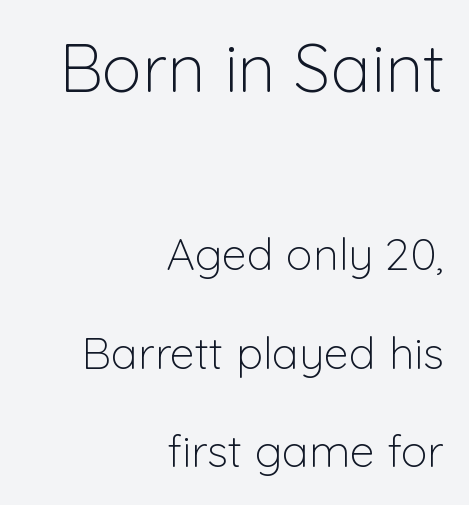
The image shows 67 px light sans-serif type, upright; set right-aligned, loose line spacing (2.19x), normal letter spacing, not underlined; the first (top) block is 1.49x larger; low stroke contrast and a medium x-height.
